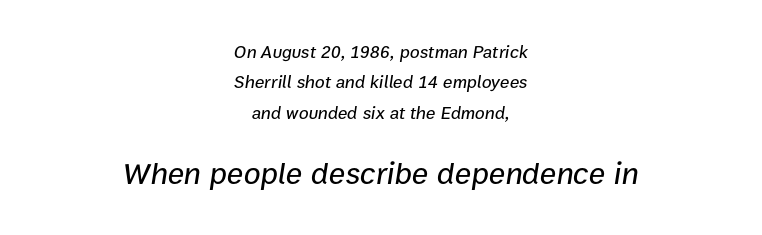
The image shows 31 px text type, italic (leaning right); set centered, normal line spacing (1.69x), normal letter spacing, not underlined; the second (bottom) block is 1.72x larger; low stroke contrast and a medium x-height.
